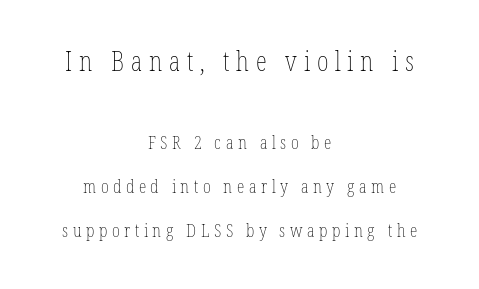
{"italic": "no", "bold": "no", "weight": "thin", "width": "condensed", "stroke_contrast": "low", "x_height": "medium", "monospaced": "no", "underline": "no", "align": "center", "line_spacing": "loose", "line_spacing_ratio": 2.31, "letter_spacing": "wide", "letter_spacing_em": 0.24, "larger_block": "first", "size_ratio": 1.47, "glyph_px": 28}
